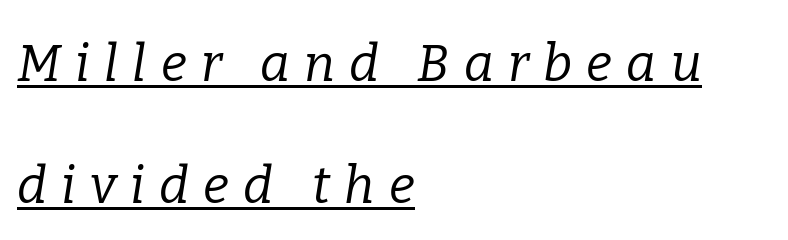
{"serif": "yes", "italic": "yes", "lean": "right", "slant_degrees": 9, "bold": "no", "weight": "regular", "width": "normal", "stroke_contrast": "low", "x_height": "medium", "monospaced": "no", "underline": "yes", "align": "left", "line_spacing": "loose", "line_spacing_ratio": 2.39, "letter_spacing": "wide", "letter_spacing_em": 0.28, "glyph_px": 51}
